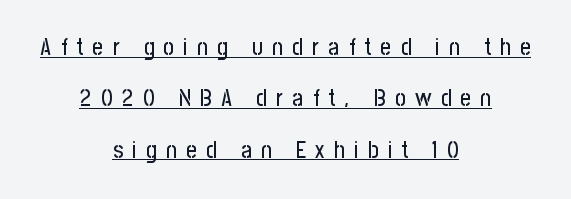
The image shows 23 px text type, upright; set centered, loose line spacing (2.23x), unusually wide letter spacing (+0.41 em), underlined.
